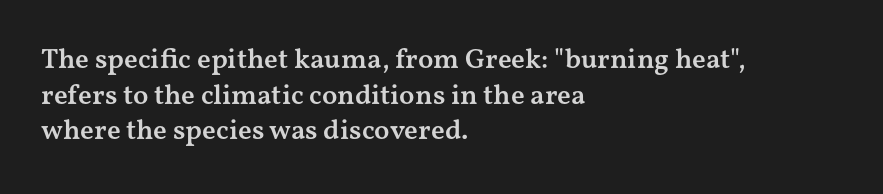
{"serif": "yes", "italic": "no", "bold": "semi", "weight": "semibold", "width": "wide", "stroke_contrast": "medium", "x_height": "medium", "monospaced": "no", "underline": "no", "align": "left", "line_spacing": "normal", "line_spacing_ratio": 1.27, "letter_spacing": "normal", "letter_spacing_em": 0.0, "glyph_px": 28}
